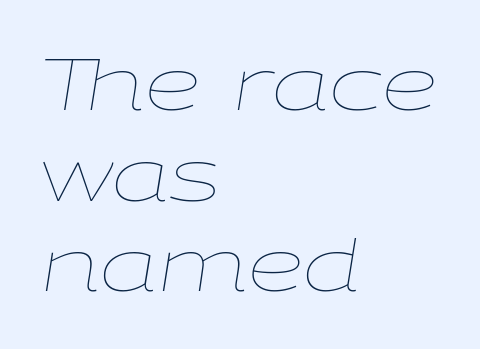
{"italic": "yes", "lean": "right", "slant_degrees": 9, "bold": "no", "weight": "thin", "width": "wide", "stroke_contrast": "low", "x_height": "medium", "monospaced": "no", "underline": "no", "align": "left", "line_spacing": "normal", "line_spacing_ratio": 1.26, "letter_spacing": "normal", "letter_spacing_em": 0.0, "glyph_px": 72}
